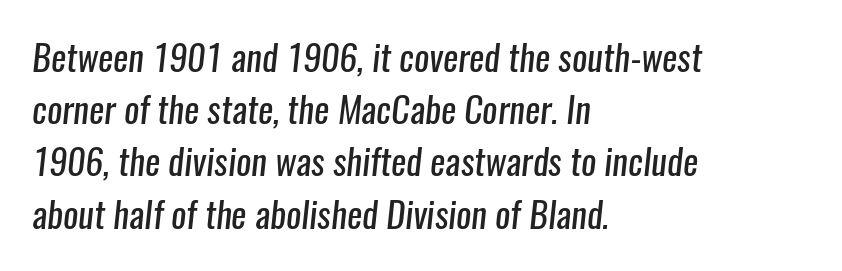
Q: Is the text bold? A: No.
Q: Is the typeface a serif or a sans-serif typeface? A: Sans-serif.
Q: Is the text underlined? A: No.
Q: How is the paragraph aligned? A: Left-aligned.
Q: Is the spacing between letters normal or unusually wide? A: Normal.
Q: Is the spacing between lines tight, normal or loose? A: Normal.
Q: Width (condensed, normal, or wide)? A: Condensed.
Q: Stroke contrast? A: Low.
Q: x-height? A: Medium.
Q: Monospaced? A: No.
